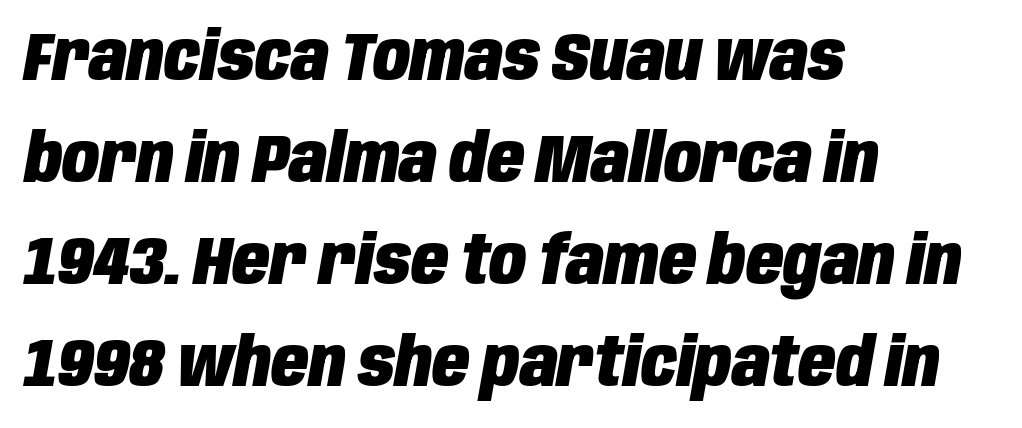
Notice how descenders clear the ascenders below comfortably — that's standard leading. All the whitespace from short lines collects on the right. Beneath every word, the page is bare. Proportional: the letters do not fall into vertical columns. Bold? Absolutely — the strokes are thick and heavy. There is no visible air inserted between adjacent glyphs.
